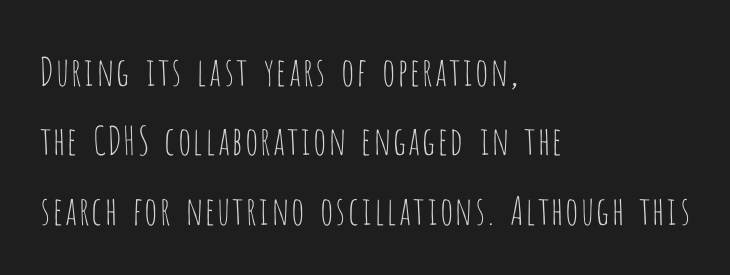
The image shows 39 px thin, condensed sans-serif type, upright; set left-aligned, line spacing 1.78x, normal letter spacing, not underlined; low stroke contrast and a large x-height.
